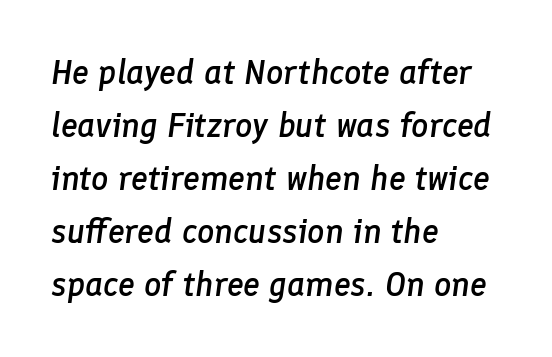
Q: Is the text bold? A: Semi-bold.
Q: Is the text italic (slanted)? A: Yes, it leans right by about 8 degrees.
Q: Is the text underlined? A: No.
Q: How is the paragraph aligned? A: Left-aligned.
Q: Is the spacing between letters normal or unusually wide? A: Normal.
Q: Is the spacing between lines tight, normal or loose? A: Normal.
Q: Width (condensed, normal, or wide)? A: Normal.
Q: Stroke contrast? A: Low.
Q: x-height? A: Medium.
Q: Monospaced? A: No.
